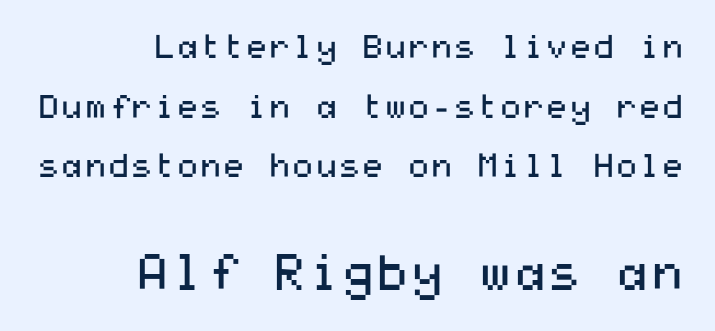
Q: Is the text bold? A: No.
Q: Is the text italic (slanted)? A: No, it is upright.
Q: Is the typeface a serif or a sans-serif typeface? A: Sans-serif.
Q: Is the text underlined? A: No.
Q: How is the paragraph aligned? A: Right-aligned.
Q: Is the spacing between letters normal or unusually wide? A: Normal.
Q: Which block of text is set in a larger size, the first (top) or the second (bottom)? A: The second (bottom) one.
Q: Width (condensed, normal, or wide)? A: Wide.
Q: Stroke contrast? A: Medium.
Q: x-height? A: Medium.
